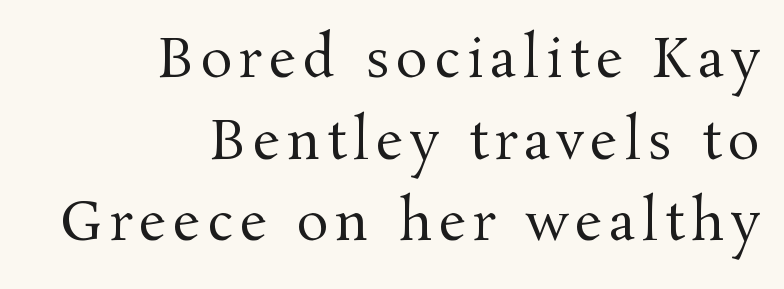
{"serif": "yes", "italic": "no", "bold": "no", "weight": "regular", "width": "normal", "stroke_contrast": "medium", "x_height": "medium", "monospaced": "no", "underline": "no", "align": "right", "line_spacing": "normal", "line_spacing_ratio": 1.54, "glyph_px": 53}
